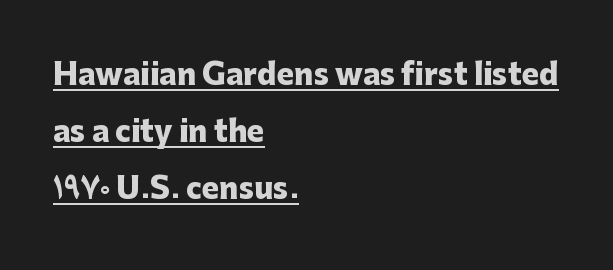
The image shows 29 px heavy sans-serif type, upright; set left-aligned, loose line spacing (1.97x), normal letter spacing, underlined; low stroke contrast and a medium x-height.
